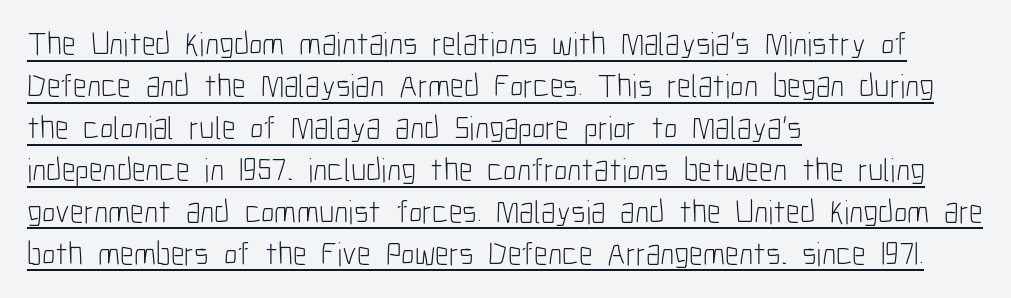
{"serif": "no", "italic": "no", "bold": "no", "weight": "light", "width": "condensed", "stroke_contrast": "low", "x_height": "medium", "monospaced": "no", "underline": "yes", "align": "left", "line_spacing": "normal", "line_spacing_ratio": 1.27, "letter_spacing": "normal", "letter_spacing_em": 0.0, "glyph_px": 33}
